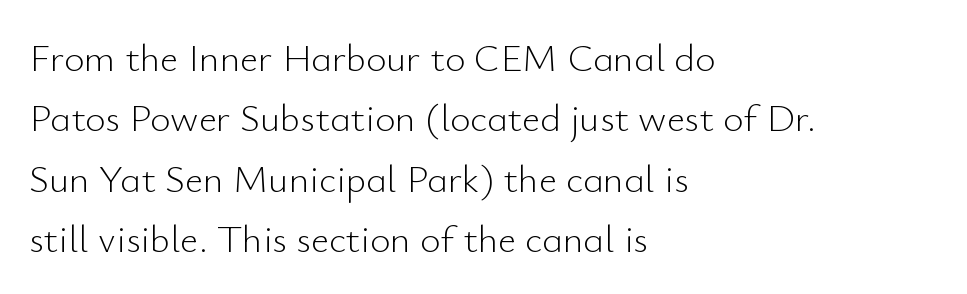
All the whitespace from short lines collects on the right. Think of a printed novel: that variable character pitch is what you see here. Posture: vertical. Letter spacing: default. The line-height multiplier appears to be the usual default. Stems here are at most as thick as an everyday book face.
